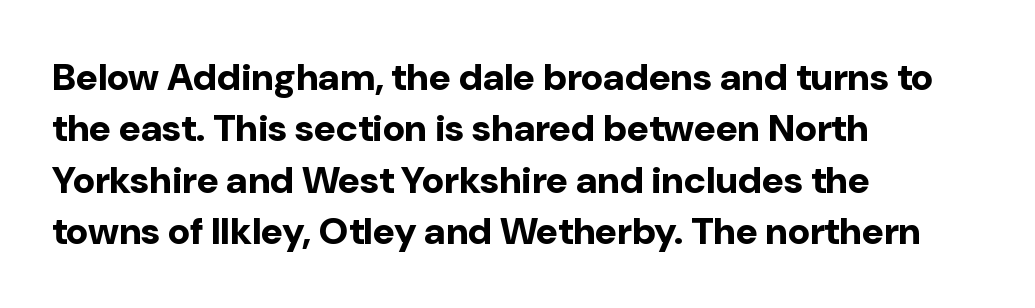
Q: Is the text bold? A: Yes.
Q: Is the text italic (slanted)? A: No, it is upright.
Q: Is the typeface a serif or a sans-serif typeface? A: Sans-serif.
Q: Is the text underlined? A: No.
Q: How is the paragraph aligned? A: Left-aligned.
Q: Is the spacing between letters normal or unusually wide? A: Normal.
Q: Is the spacing between lines tight, normal or loose? A: Normal.
Q: Width (condensed, normal, or wide)? A: Normal.
Q: Stroke contrast? A: Low.
Q: x-height? A: Medium.
Q: Monospaced? A: No.
